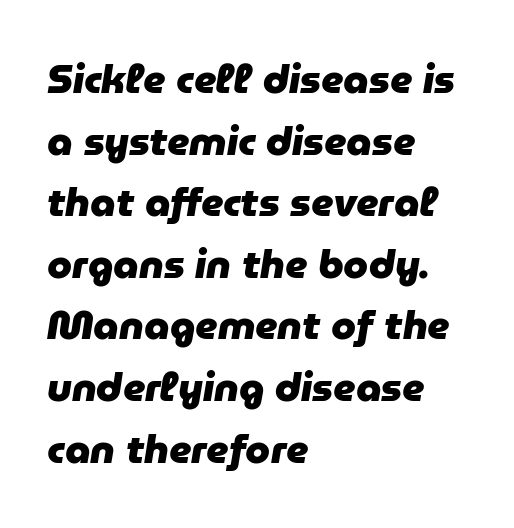
Q: Is the text bold? A: Yes.
Q: Is the text italic (slanted)? A: Yes, it leans right by about 9 degrees.
Q: Is the text underlined? A: No.
Q: How is the paragraph aligned? A: Left-aligned.
Q: Is the spacing between letters normal or unusually wide? A: Normal.
Q: Is the spacing between lines tight, normal or loose? A: Normal.
Q: Width (condensed, normal, or wide)? A: Normal.
Q: Stroke contrast? A: Low.
Q: x-height? A: Medium.
Q: Monospaced? A: No.
